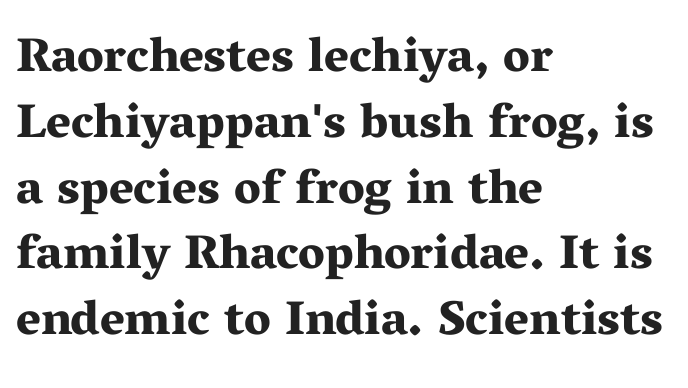
The image shows 48 px bold, wide serif type, upright; set left-aligned, normal line spacing (1.37x), normal letter spacing, not underlined; medium stroke contrast and a medium x-height.
